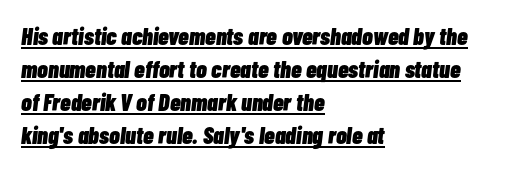
{"italic": "yes", "lean": "right", "slant_degrees": 7, "bold": "yes", "underline": "yes", "align": "left", "line_spacing": "normal", "line_spacing_ratio": 1.38, "letter_spacing": "normal", "letter_spacing_em": 0.0, "glyph_px": 24}
